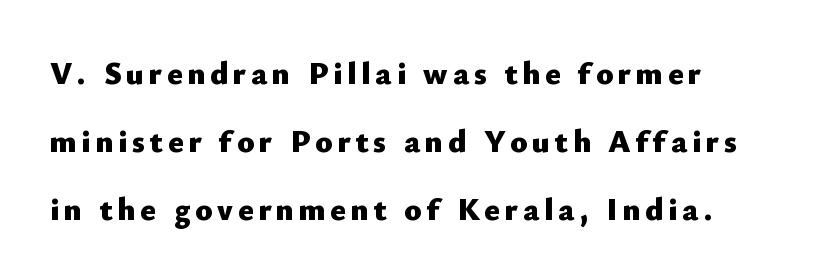
The image shows 32 px heavy sans-serif type, upright; set left-aligned, loose line spacing (2.12x), not underlined; low stroke contrast and a small x-height.
